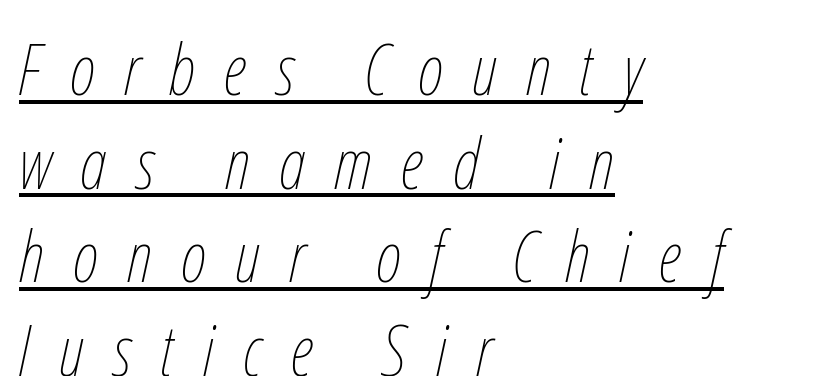
The image shows 71 px thin, condensed type, italic (leaning right); set left-aligned, normal line spacing (1.32x), unusually wide letter spacing (+0.41 em), underlined; low stroke contrast and a medium x-height.
